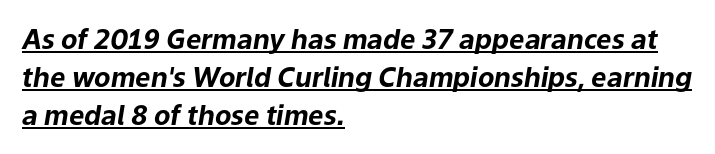
Q: Is the text bold? A: Yes.
Q: Is the text italic (slanted)? A: Yes, it leans right by about 9 degrees.
Q: Is the text underlined? A: Yes.
Q: How is the paragraph aligned? A: Left-aligned.
Q: Is the spacing between letters normal or unusually wide? A: Normal.
Q: Is the spacing between lines tight, normal or loose? A: Normal.
